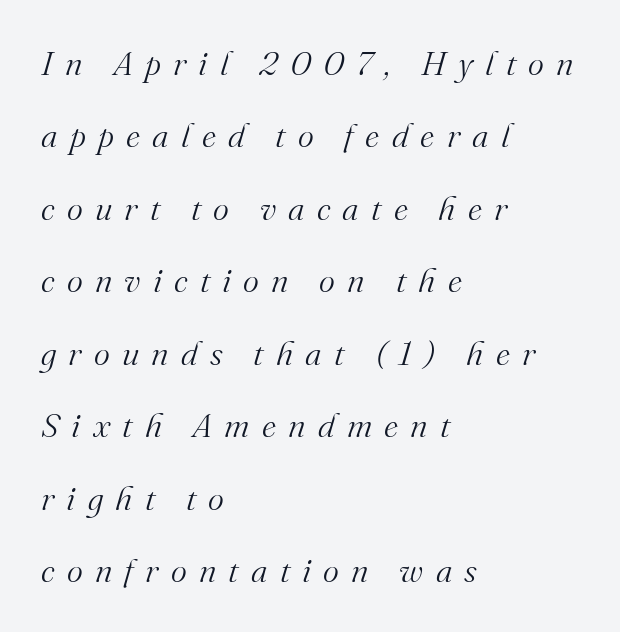
{"serif": "yes", "italic": "yes", "lean": "right", "slant_degrees": 16, "bold": "no", "weight": "light", "width": "normal", "stroke_contrast": "medium", "x_height": "small", "monospaced": "no", "underline": "no", "align": "left", "line_spacing": "loose", "line_spacing_ratio": 2.13, "letter_spacing": "wide", "letter_spacing_em": 0.36, "glyph_px": 34}
